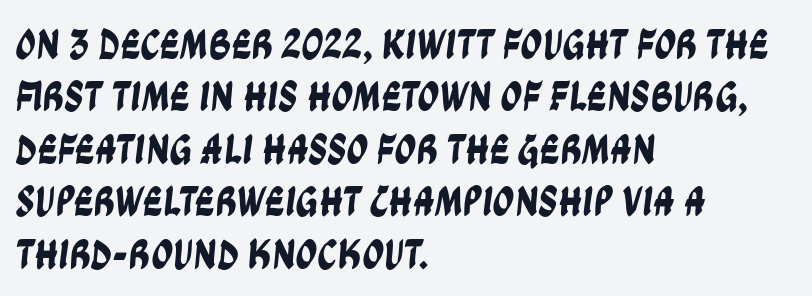
{"serif": "no", "width": "condensed", "stroke_contrast": "low", "x_height": "large", "monospaced": "no", "underline": "no", "align": "left", "line_spacing_ratio": 1.22, "letter_spacing": "normal", "letter_spacing_em": 0.0, "glyph_px": 43}
